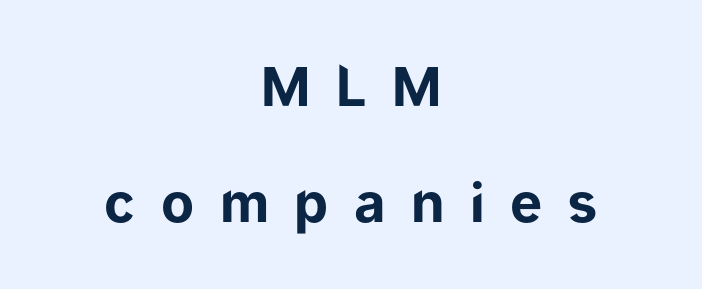
The rendering uses natural spacing where letterforms have individual widths. Weight check: bold — yes, fully. Spacing between characters has been opened up far beyond the box default. Vertical strokes here are truly vertical. Interline gaps are noticeably wide in this sample.
